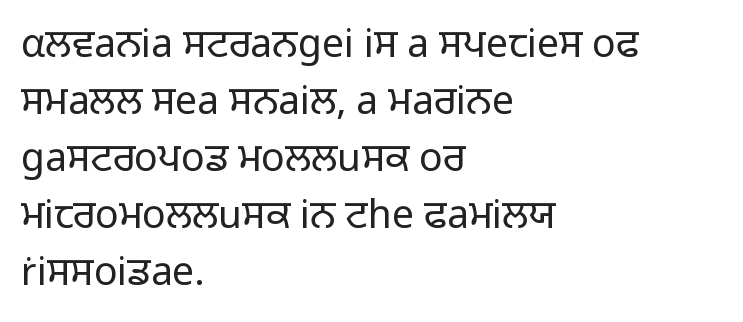
Q: Is the text bold? A: No.
Q: Is the text italic (slanted)? A: No, it is upright.
Q: Is the typeface a serif or a sans-serif typeface? A: Sans-serif.
Q: Is the text underlined? A: No.
Q: How is the paragraph aligned? A: Left-aligned.
Q: Is the spacing between letters normal or unusually wide? A: Normal.
Q: Is the spacing between lines tight, normal or loose? A: Normal.
Q: Width (condensed, normal, or wide)? A: Normal.
Q: Stroke contrast? A: Low.
Q: x-height? A: Medium.
Q: Monospaced? A: No.
